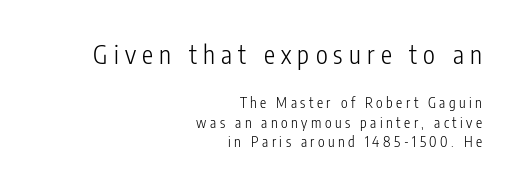
Decoration check: the copy has no underline. If you squint, the top block still reads clearly — it's the larger of the two. Leading: standard. What stands out about the letter spacing? Its width — letters are far apart. No italicization has been applied; the sample stays upright. Is this a heavy cut? Hardly; it is regular or lighter.
